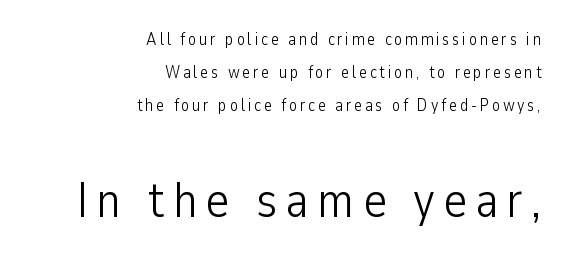
Q: Is the text bold? A: No.
Q: Is the text italic (slanted)? A: No, it is upright.
Q: Is the typeface a serif or a sans-serif typeface? A: Sans-serif.
Q: Is the text underlined? A: No.
Q: How is the paragraph aligned? A: Right-aligned.
Q: Is the spacing between lines tight, normal or loose? A: Loose.
Q: Which block of text is set in a larger size, the first (top) or the second (bottom)? A: The second (bottom) one.
Q: Width (condensed, normal, or wide)? A: Condensed.
Q: Stroke contrast? A: Low.
Q: x-height? A: Medium.
Q: Monospaced? A: No.
